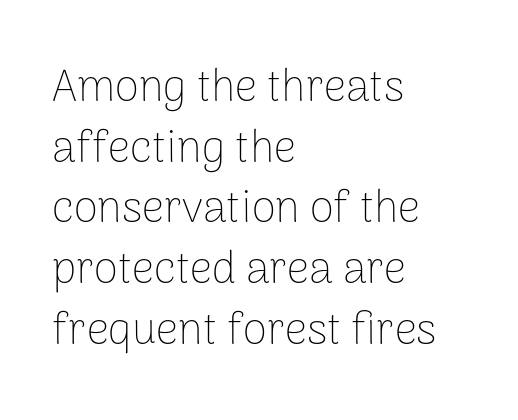
Q: Is the text bold? A: No.
Q: Is the text italic (slanted)? A: No, it is upright.
Q: Is the typeface a serif or a sans-serif typeface? A: Sans-serif.
Q: Is the text underlined? A: No.
Q: How is the paragraph aligned? A: Left-aligned.
Q: Is the spacing between letters normal or unusually wide? A: Normal.
Q: Is the spacing between lines tight, normal or loose? A: Normal.
Q: Width (condensed, normal, or wide)? A: Normal.
Q: Stroke contrast? A: Low.
Q: x-height? A: Medium.
Q: Monospaced? A: No.
